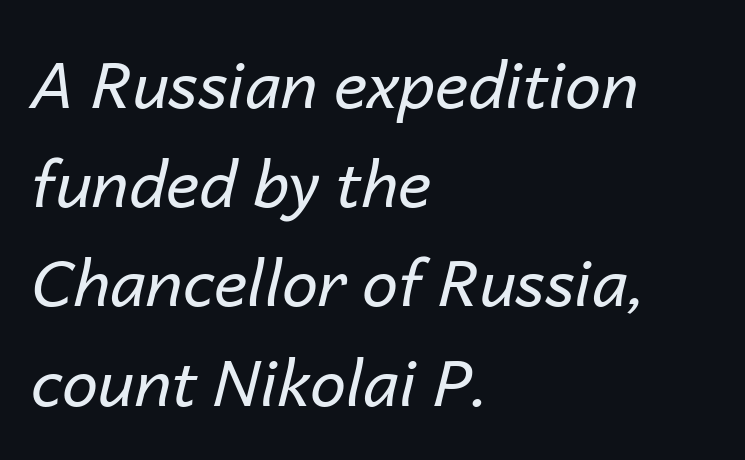
{"italic": "yes", "lean": "right", "slant_degrees": 14, "bold": "no", "weight": "regular", "width": "normal", "stroke_contrast": "low", "x_height": "medium", "monospaced": "no", "underline": "no", "align": "left", "line_spacing": "normal", "line_spacing_ratio": 1.55, "letter_spacing": "normal", "letter_spacing_em": 0.0, "glyph_px": 64}
